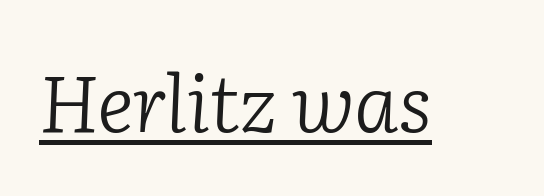
The passage shown is typed in a proportional face where columns would drift. In terms of posture, this sample is oblique. The face used here appears with an underline applied. The passage shown is not bold in any degree. These lines are composed in type with serifs.
